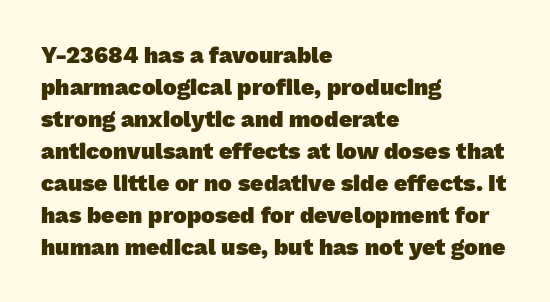
The image shows 23 px bold type; set left-aligned, normal line spacing (1.39x), normal letter spacing, not underlined.
